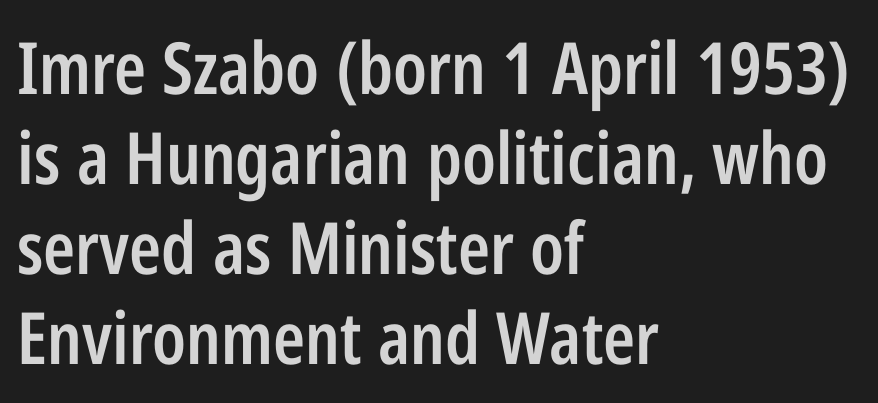
The image shows 72 px semibold, condensed sans-serif type, upright; set left-aligned, normal line spacing (1.25x), normal letter spacing, not underlined; low stroke contrast and a medium x-height.
